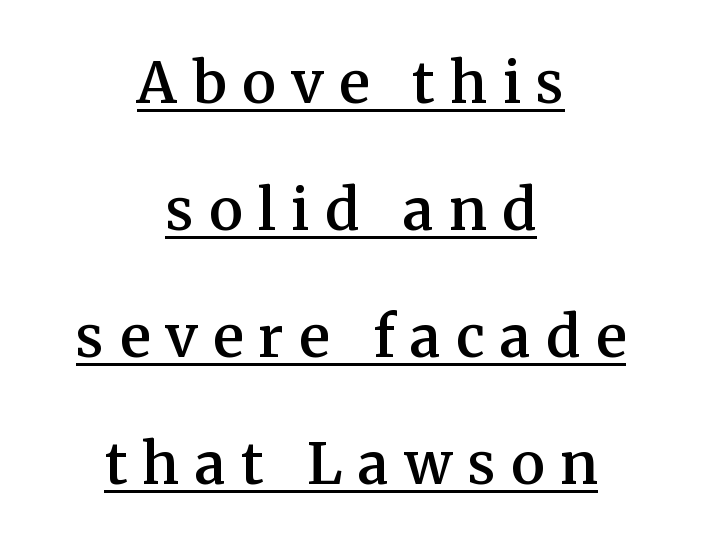
The lines in this sample share a center point and differ in where they start and stop. Characters follow at a spacing far wider than the type designer built in. The typography opts for an upright posture over an oblique one. The line-height multiplier appears high, well above default. Note the varied advance widths — an 'i' is clearly narrower than an 'm'.
